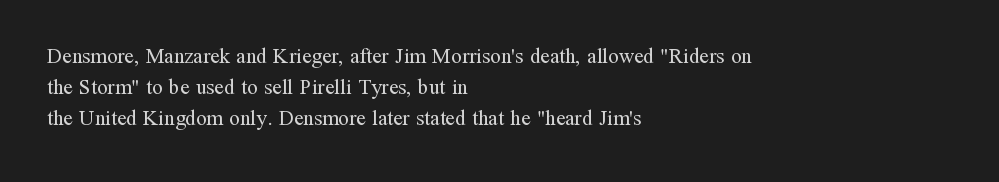
Q: Is the text bold? A: No.
Q: Is the text italic (slanted)? A: No, it is upright.
Q: Is the text underlined? A: No.
Q: How is the paragraph aligned? A: Left-aligned.
Q: Is the spacing between letters normal or unusually wide? A: Normal.
Q: Is the spacing between lines tight, normal or loose? A: Normal.
